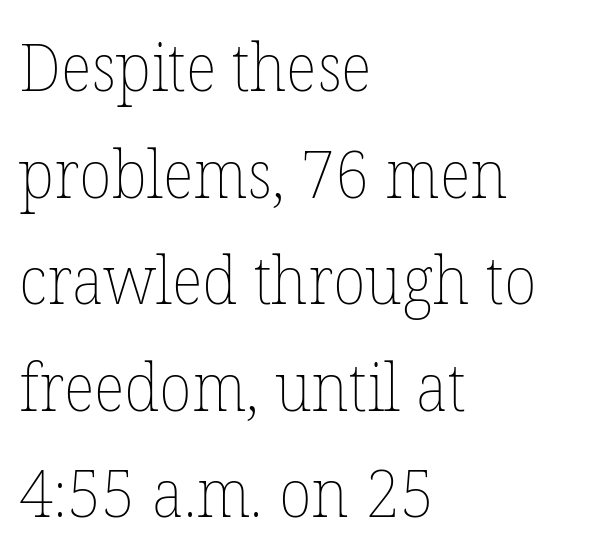
{"italic": "no", "bold": "no", "weight": "thin", "width": "normal", "stroke_contrast": "low", "x_height": "medium", "monospaced": "no", "underline": "no", "align": "left", "line_spacing": "normal", "line_spacing_ratio": 1.59, "letter_spacing": "normal", "letter_spacing_em": 0.0, "glyph_px": 67}
